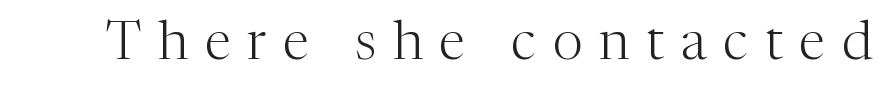
To sum up the face: it has serifs. Each row of text sits above clean, open space. Here the designer chose a conventional face with non-uniform glyph widths. The line texture is sparse and dotted thanks to wide tracking.
